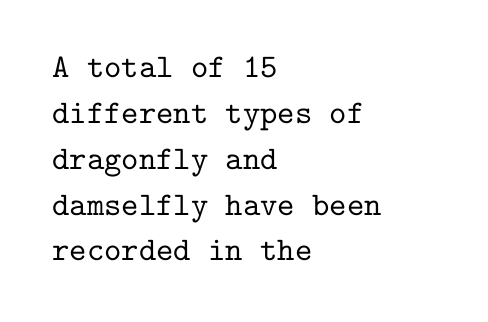
Q: Is the text italic (slanted)? A: No, it is upright.
Q: Is the typeface a serif or a sans-serif typeface? A: Serif.
Q: Is the text underlined? A: No.
Q: How is the paragraph aligned? A: Left-aligned.
Q: Is the spacing between letters normal or unusually wide? A: Normal.
Q: Is the spacing between lines tight, normal or loose? A: Normal.
Q: Width (condensed, normal, or wide)? A: Normal.
Q: Stroke contrast? A: Low.
Q: x-height? A: Medium.
Q: Monospaced? A: Yes.
